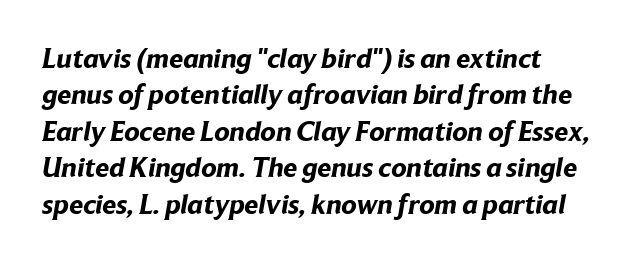
{"serif": "no", "bold": "yes", "weight": "bold", "width": "normal", "stroke_contrast": "low", "x_height": "medium", "monospaced": "no", "underline": "no", "align": "left", "line_spacing": "normal", "line_spacing_ratio": 1.3, "letter_spacing": "normal", "letter_spacing_em": 0.0, "glyph_px": 28}
